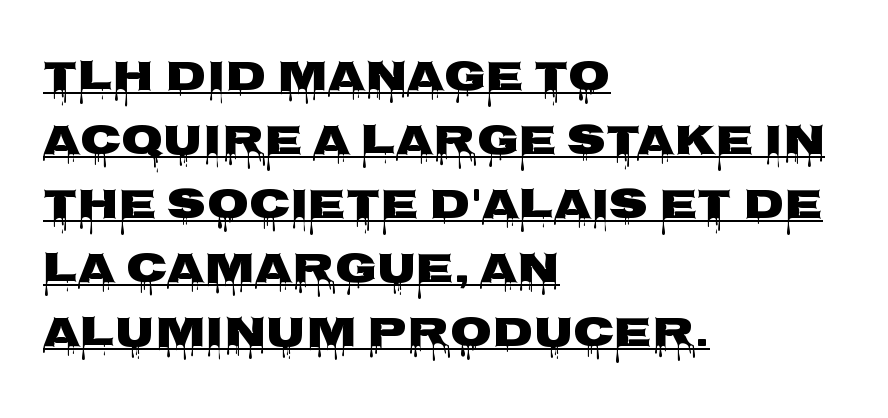
Q: Is the text italic (slanted)? A: No, it is upright.
Q: Is the typeface a serif or a sans-serif typeface? A: Sans-serif.
Q: Is the text underlined? A: Yes.
Q: How is the paragraph aligned? A: Left-aligned.
Q: Is the spacing between letters normal or unusually wide? A: Normal.
Q: Is the spacing between lines tight, normal or loose? A: Normal.
Q: Width (condensed, normal, or wide)? A: Wide.
Q: Stroke contrast? A: Low.
Q: x-height? A: Large.
Q: Monospaced? A: No.
